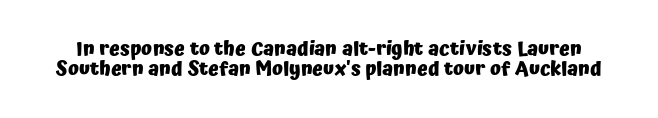
{"italic": "no", "bold": "yes", "underline": "no", "line_spacing": "tight", "line_spacing_ratio": 1.0, "letter_spacing": "normal", "letter_spacing_em": 0.0, "glyph_px": 20}
